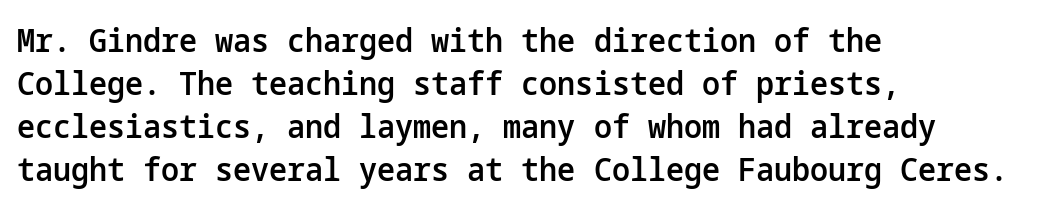
Stroke thickness is moderately raised; the sample reads as semibold. The tracking reads as untouched default to a designer's eye. Baseline-to-baseline distance is the conventional proportion of letter height. A classic flush-left, rag-right setting is used for this passage.
